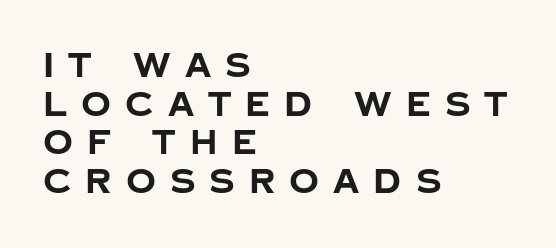
Q: Is the text bold? A: Yes.
Q: Is the text italic (slanted)? A: No, it is upright.
Q: Is the typeface a serif or a sans-serif typeface? A: Sans-serif.
Q: Is the text underlined? A: No.
Q: How is the paragraph aligned? A: Left-aligned.
Q: Is the spacing between letters normal or unusually wide? A: Unusually wide.
Q: Width (condensed, normal, or wide)? A: Normal.
Q: Stroke contrast? A: Low.
Q: x-height? A: Large.
Q: Monospaced? A: No.
